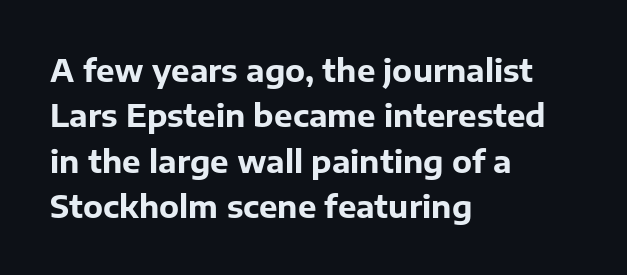
This block has exactly the height ordinary leading produces. In terms of letterspacing, this is plain default setting. You can tell from the bare stems that sans-serif type was used. Quick note: not italic, upright. Each row of text sits above clean, open space. You could not count columns in this text — the font is proportionally spaced.
